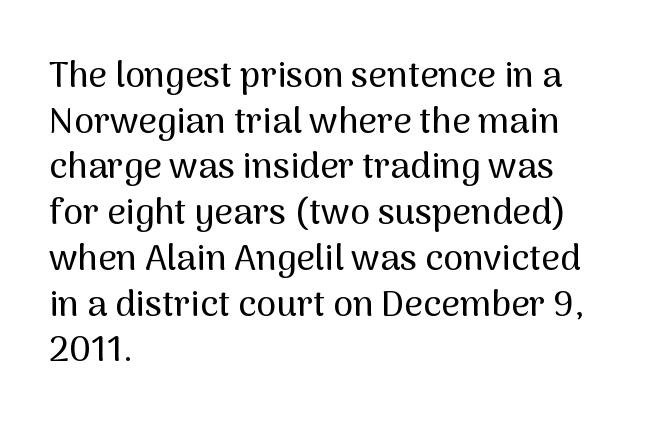
Q: Is the text italic (slanted)? A: No, it is upright.
Q: Is the typeface a serif or a sans-serif typeface? A: Sans-serif.
Q: Is the text underlined? A: No.
Q: How is the paragraph aligned? A: Left-aligned.
Q: Is the spacing between letters normal or unusually wide? A: Normal.
Q: Is the spacing between lines tight, normal or loose? A: Normal.
Q: Width (condensed, normal, or wide)? A: Normal.
Q: Stroke contrast? A: Medium.
Q: x-height? A: Medium.
Q: Monospaced? A: No.
